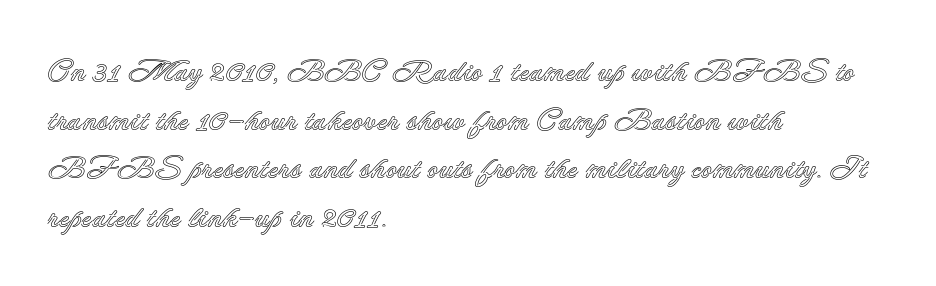
Q: Is the text italic (slanted)? A: Yes.
Q: Is the text underlined? A: No.
Q: How is the paragraph aligned? A: Left-aligned.
Q: Is the spacing between letters normal or unusually wide? A: Normal.
Q: Is the spacing between lines tight, normal or loose? A: Normal.
Q: Width (condensed, normal, or wide)? A: Normal.
Q: x-height? A: Small.
Q: Monospaced? A: No.
